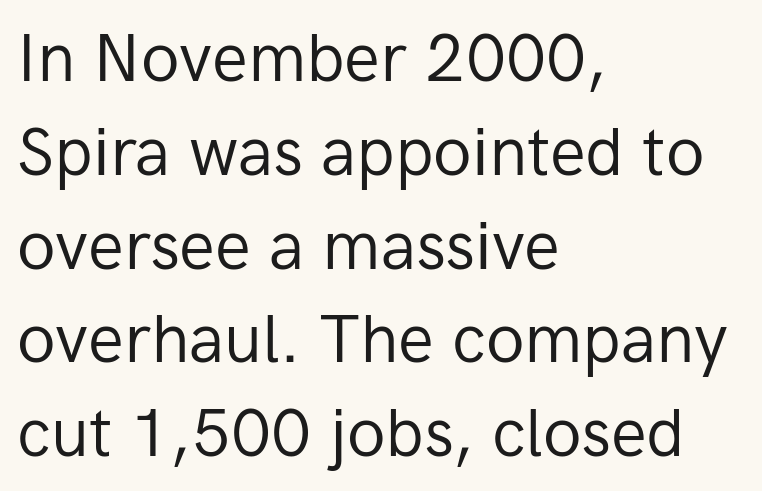
Each new line begins a customary step beneath the previous one. Is the letter spacing exaggerated? No — it looks like the ordinary default. Each row of text sits above clean, open space. A classic flush-left, rag-right setting is used for this passage. Vertical stems look standard width or narrower in stroke.
